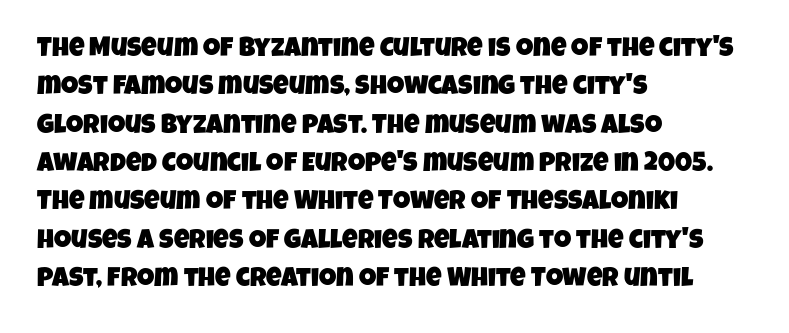
The image shows 27 px text type; set left-aligned, normal line spacing (1.42x), normal letter spacing, not underlined.
